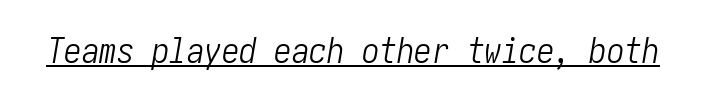
{"italic": "yes", "lean": "right", "slant_degrees": 10, "bold": "no", "weight": "light", "width": "condensed", "stroke_contrast": "low", "x_height": "medium", "underline": "yes", "letter_spacing": "normal", "letter_spacing_em": 0.0, "glyph_px": 35}
